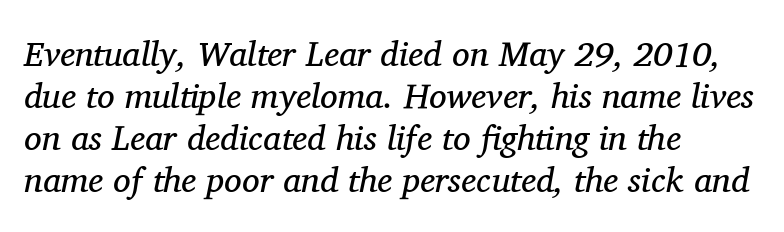
The image shows 35 px regular-weight serif type, italic (leaning right); set left-aligned, line spacing 1.2x, normal letter spacing, not underlined; medium stroke contrast and a medium x-height.
